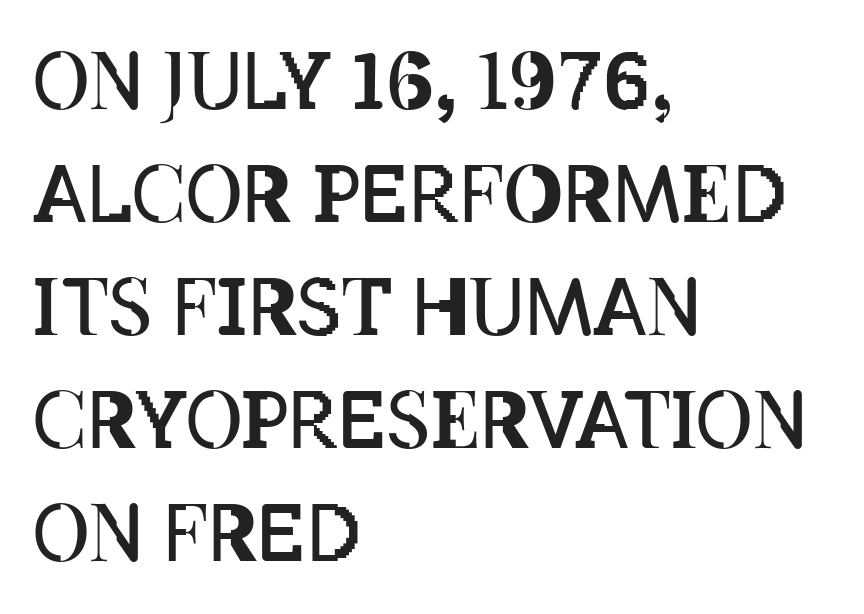
The image shows 78 px regular-weight, condensed type, upright; set left-aligned, normal line spacing (1.45x), normal letter spacing, not underlined; low stroke contrast and a large x-height.
